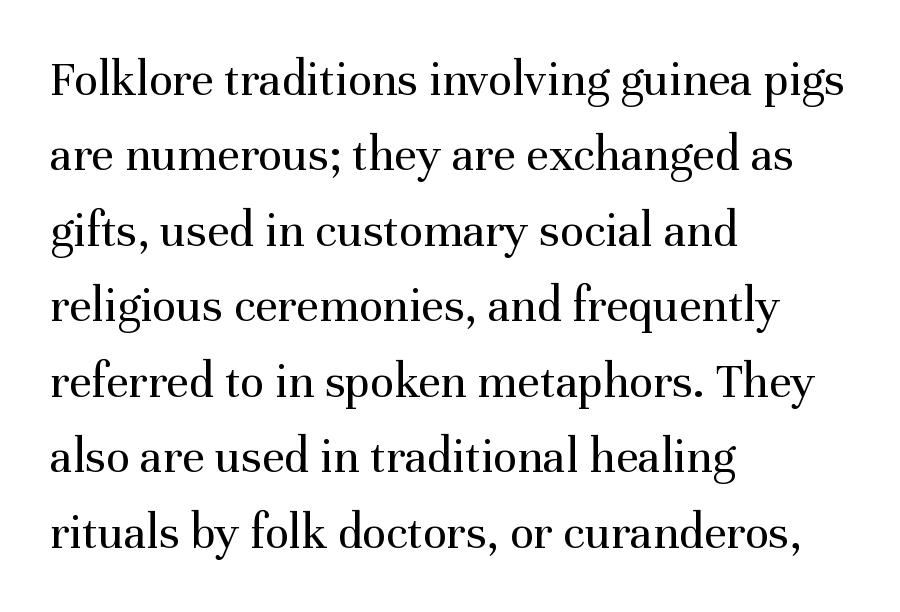
Q: Is the text bold? A: No.
Q: Is the text italic (slanted)? A: No, it is upright.
Q: Is the typeface a serif or a sans-serif typeface? A: Serif.
Q: Is the text underlined? A: No.
Q: How is the paragraph aligned? A: Left-aligned.
Q: Is the spacing between letters normal or unusually wide? A: Normal.
Q: Is the spacing between lines tight, normal or loose? A: Normal.
Q: Width (condensed, normal, or wide)? A: Normal.
Q: Stroke contrast? A: Medium.
Q: x-height? A: Medium.
Q: Monospaced? A: No.
